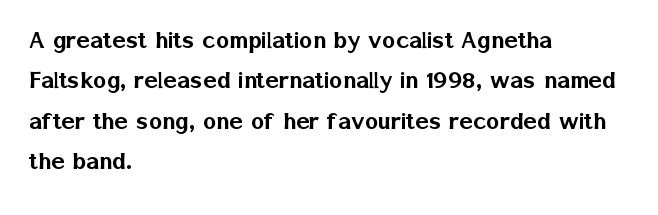
Characters remain perfectly vertical along every line. Varying glyph widths throughout — classic text-font behaviour. The face used here is a sans, in the tradition of grotesques and geometrics. Which margin do the lines hug? The left one — the right edge is uneven. Whoever set this chose a conventional vertical rhythm.
